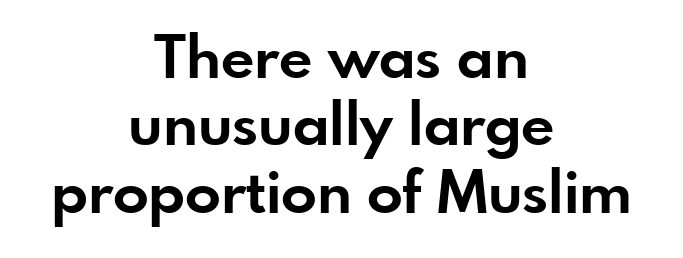
{"serif": "no", "italic": "no", "bold": "yes", "weight": "bold", "width": "normal", "stroke_contrast": "low", "x_height": "small", "monospaced": "no", "underline": "no", "align": "center", "line_spacing": "tight", "line_spacing_ratio": 1.14, "letter_spacing": "normal", "letter_spacing_em": 0.0, "glyph_px": 59}
